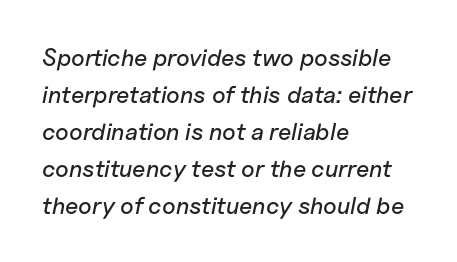
Q: Is the text italic (slanted)? A: Yes, it leans right by about 11 degrees.
Q: Is the text underlined? A: No.
Q: How is the paragraph aligned? A: Left-aligned.
Q: Is the spacing between letters normal or unusually wide? A: Normal.
Q: Is the spacing between lines tight, normal or loose? A: Normal.
